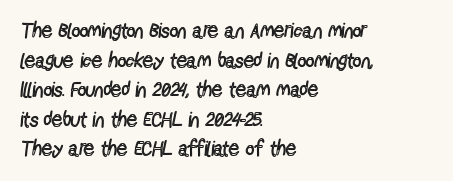
Quick note: underline off. The text block is weighted toward the left margin, trailing off unevenly rightward. This rendering leaves character spacing at its baseline value. Vertical spacing — default.
